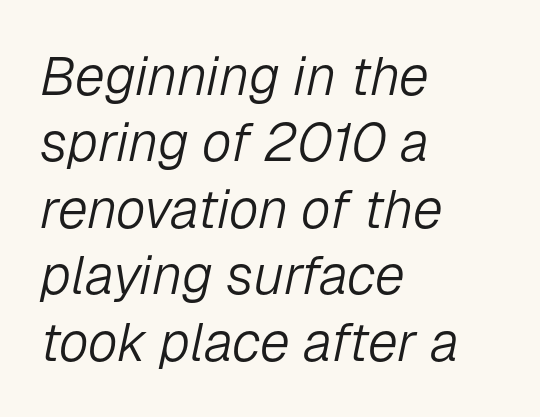
The passage shown leans; its letterforms are oblique. The letters sit at their default tracking, neither squeezed nor spread. Reading down the block, your eye returns to a fixed left position each line. Type without underlining.
